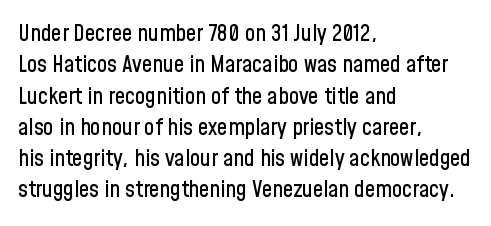
The passage shown is not underscored anywhere. The line texture is even and compact thanks to regular tracking. Nope, not italic — everything's standing straight. Each line starts at the same left margin while the right side varies. Notice how descenders clear the ascenders below comfortably — that's standard leading.
